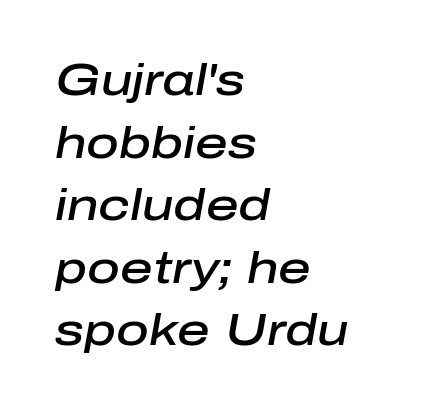
The image shows 45 px semibold type, italic (leaning right); set left-aligned, normal line spacing (1.39x), normal letter spacing, not underlined; low stroke contrast and a medium x-height.
